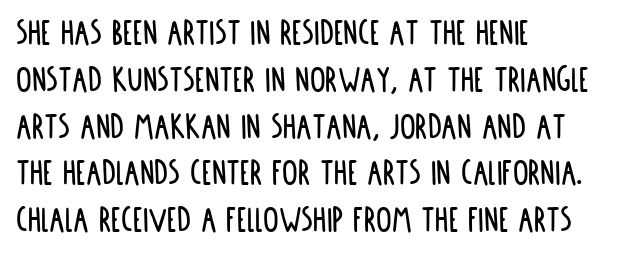
{"serif": "no", "italic": "no", "width": "condensed", "stroke_contrast": "low", "x_height": "large", "monospaced": "no", "underline": "no", "align": "left", "line_spacing_ratio": 1.2, "letter_spacing": "normal", "letter_spacing_em": 0.0, "glyph_px": 39}
